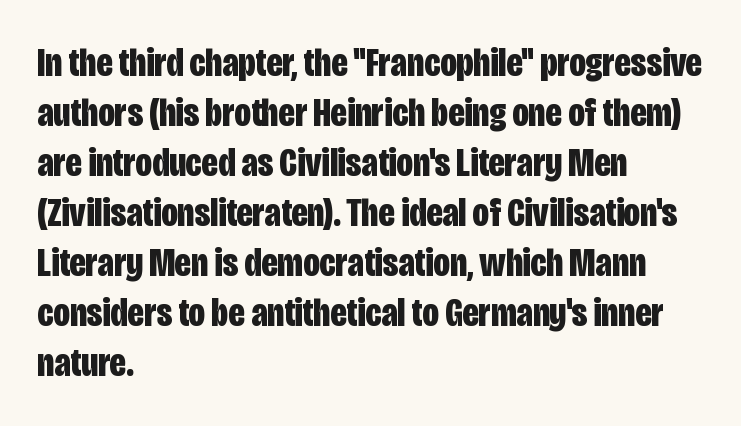
{"serif": "no", "italic": "no", "bold": "yes", "weight": "bold", "width": "condensed", "stroke_contrast": "low", "x_height": "large", "monospaced": "no", "underline": "no", "align": "left", "line_spacing_ratio": 1.22, "letter_spacing": "normal", "letter_spacing_em": 0.0, "glyph_px": 41}
